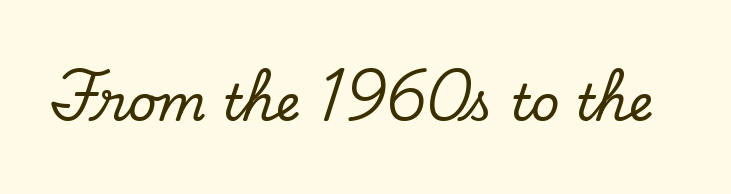
{"serif": "yes", "width": "normal", "stroke_contrast": "low", "x_height": "small", "monospaced": "no", "underline": "no", "letter_spacing": "normal", "letter_spacing_em": 0.0, "glyph_px": 50}
